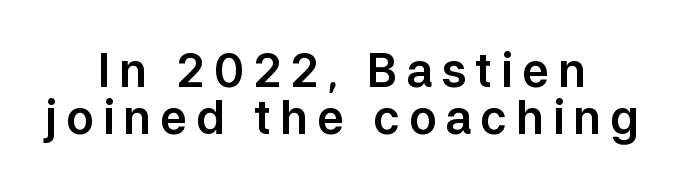
{"serif": "no", "italic": "no", "width": "normal", "stroke_contrast": "low", "x_height": "medium", "monospaced": "no", "underline": "no", "align": "center", "line_spacing": "tight", "line_spacing_ratio": 1.03, "glyph_px": 46}
